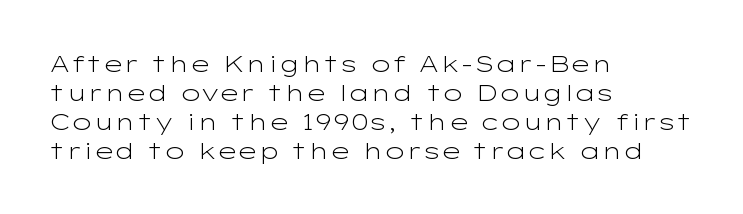
Q: Is the text bold? A: No.
Q: Is the text italic (slanted)? A: No, it is upright.
Q: Is the text underlined? A: No.
Q: How is the paragraph aligned? A: Left-aligned.
Q: Is the spacing between letters normal or unusually wide? A: Normal.
Q: Is the spacing between lines tight, normal or loose? A: Normal.
